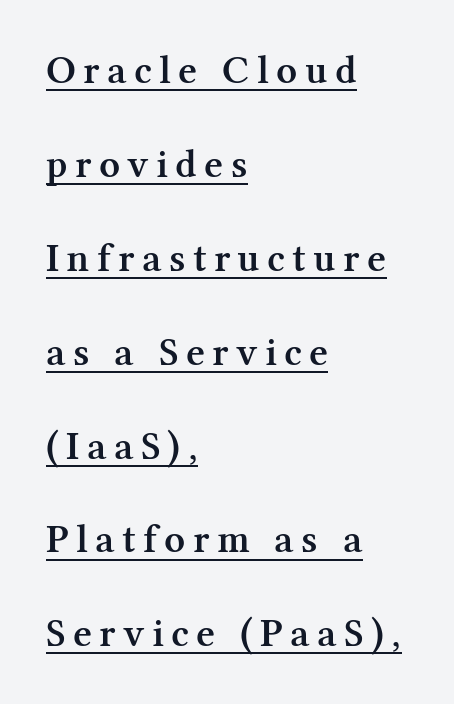
The image shows 41 px semibold serif type, upright; set left-aligned, loose line spacing (2.29x), underlined; medium stroke contrast and a medium x-height.
